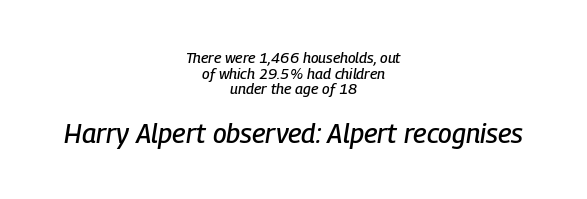
Q: Is the text italic (slanted)? A: Yes, it leans right by about 9 degrees.
Q: Is the text underlined? A: No.
Q: How is the paragraph aligned? A: Centered.
Q: Is the spacing between letters normal or unusually wide? A: Normal.
Q: Is the spacing between lines tight, normal or loose? A: Tight.
Q: Which block of text is set in a larger size, the first (top) or the second (bottom)? A: The second (bottom) one.
